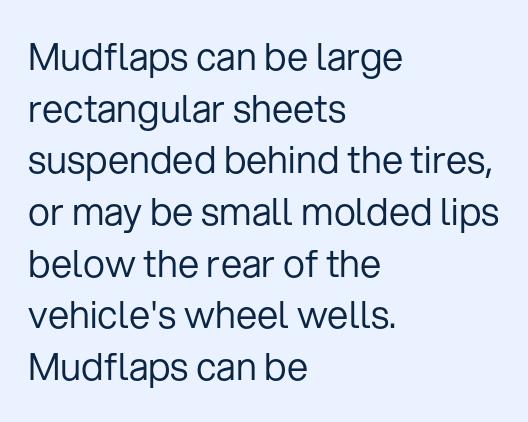
Do the characters align in a grid? No, the font is proportional. Letters rest on an invisible, unmarked baseline. The setting favours the left margin, as ordinary paragraphs usually do. Baseline-to-baseline distance is the conventional proportion of letter height.
